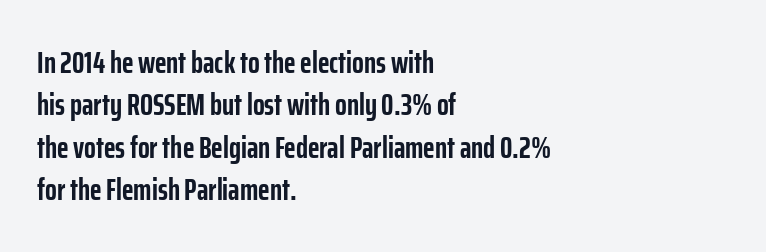
{"serif": "no", "italic": "no", "bold": "yes", "weight": "semibold", "width": "condensed", "stroke_contrast": "low", "x_height": "medium", "monospaced": "no", "underline": "no", "align": "left", "line_spacing": "normal", "line_spacing_ratio": 1.37, "letter_spacing": "normal", "letter_spacing_em": 0.0, "glyph_px": 31}
